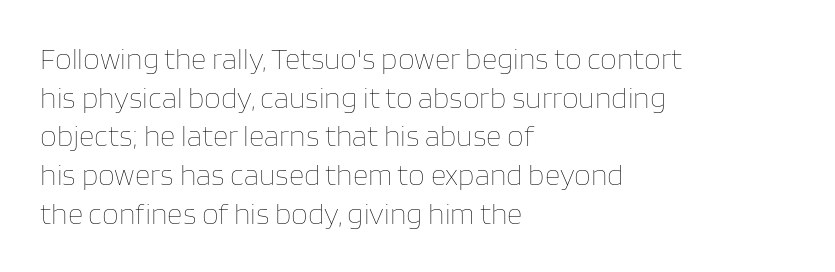
{"italic": "no", "bold": "no", "weight": "thin", "width": "normal", "stroke_contrast": "low", "x_height": "large", "monospaced": "no", "underline": "no", "align": "left", "line_spacing": "normal", "line_spacing_ratio": 1.29, "letter_spacing": "normal", "letter_spacing_em": 0.0, "glyph_px": 30}
